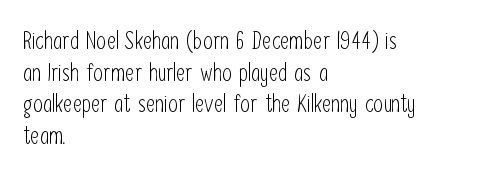
Q: Is the text bold? A: No.
Q: Is the text italic (slanted)? A: No, it is upright.
Q: Is the text underlined? A: No.
Q: How is the paragraph aligned? A: Left-aligned.
Q: Is the spacing between letters normal or unusually wide? A: Normal.
Q: Is the spacing between lines tight, normal or loose? A: Normal.
